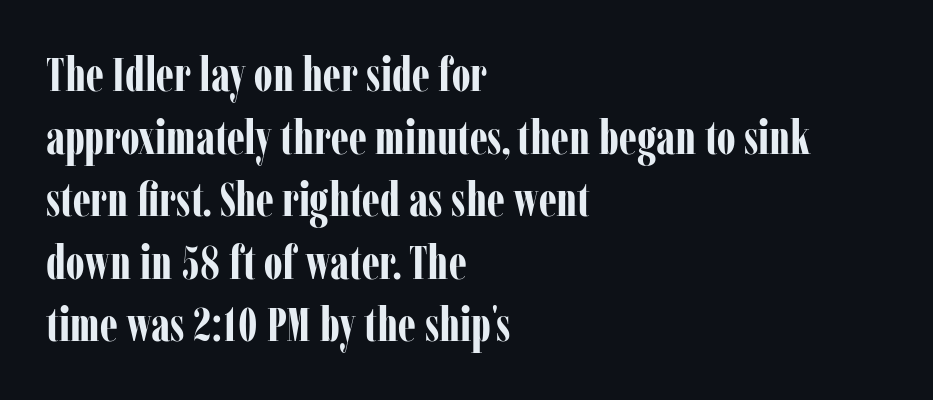
The glyphs in this specimen are seriffed. Spacing verdict: proportional, widths tailored to each character. The vertical gap from one line to the next is medium. Ascenders rise straight up at ninety degrees. Tracking here is standard; glyphs follow each other at the usual distance. Each glyph is drawn with heavy, bold strokes.
